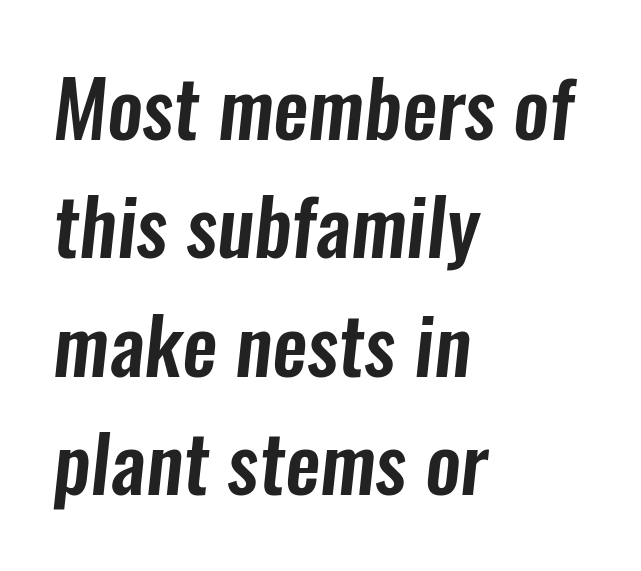
{"serif": "no", "width": "condensed", "stroke_contrast": "low", "x_height": "medium", "monospaced": "no", "underline": "no", "align": "left", "line_spacing": "normal", "line_spacing_ratio": 1.5, "letter_spacing": "normal", "letter_spacing_em": 0.0, "glyph_px": 79}
